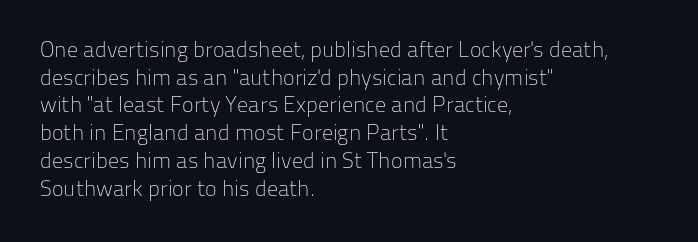
The typeface has the unassuming heft of standard copy or less. Vertical strokes here are truly vertical. A clean baseline with only descenders dipping below it. Default kerning and tracking; the words read as compact shapes.
